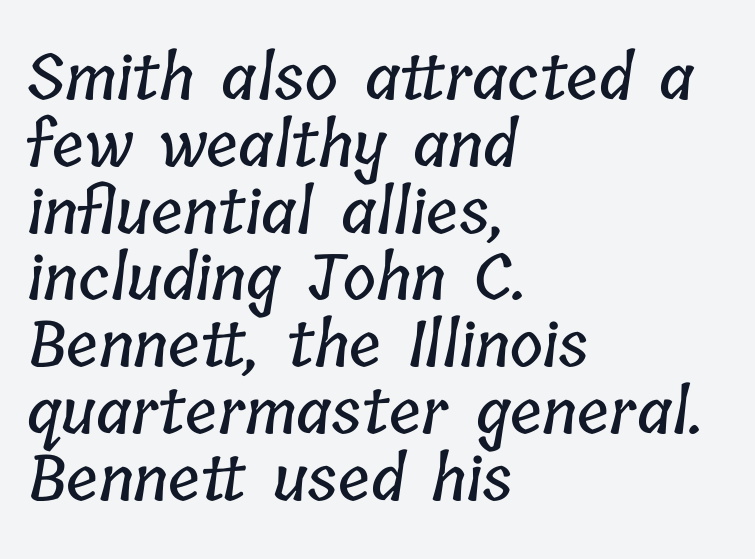
Q: Is the text underlined? A: No.
Q: How is the paragraph aligned? A: Left-aligned.
Q: Is the spacing between letters normal or unusually wide? A: Normal.
Q: Is the spacing between lines tight, normal or loose? A: Tight.
Q: Width (condensed, normal, or wide)? A: Condensed.
Q: Stroke contrast? A: Low.
Q: x-height? A: Medium.
Q: Monospaced? A: No.
